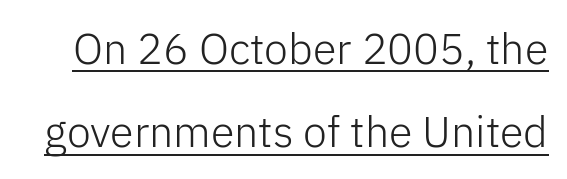
{"serif": "no", "italic": "no", "bold": "no", "weight": "light", "width": "normal", "stroke_contrast": "low", "x_height": "medium", "monospaced": "no", "underline": "yes", "line_spacing": "loose", "line_spacing_ratio": 1.94, "letter_spacing": "normal", "letter_spacing_em": 0.0, "glyph_px": 43}
